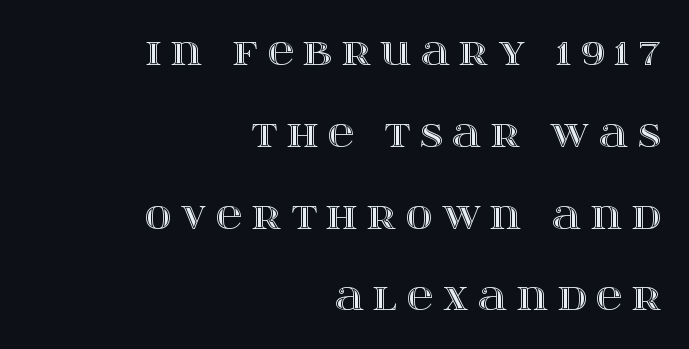
Q: Is the text italic (slanted)? A: No, it is upright.
Q: Is the text underlined? A: No.
Q: How is the paragraph aligned? A: Right-aligned.
Q: Is the spacing between letters normal or unusually wide? A: Unusually wide.
Q: Is the spacing between lines tight, normal or loose? A: Loose.
Q: Width (condensed, normal, or wide)? A: Wide.
Q: x-height? A: Large.
Q: Monospaced? A: No.
